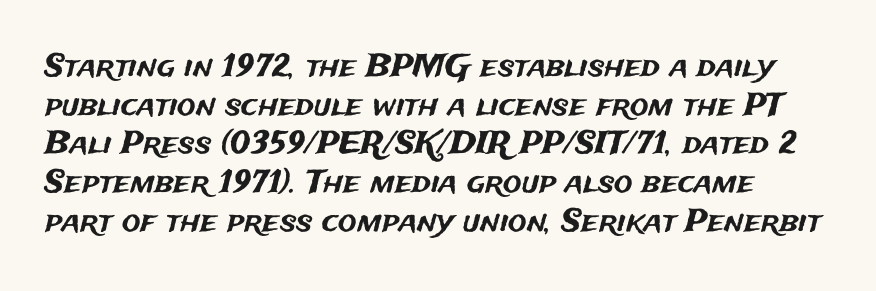
Q: Is the text italic (slanted)? A: Yes.
Q: Is the typeface a serif or a sans-serif typeface? A: Sans-serif.
Q: Is the text underlined? A: No.
Q: Is the spacing between letters normal or unusually wide? A: Normal.
Q: Is the spacing between lines tight, normal or loose? A: Normal.
Q: Width (condensed, normal, or wide)? A: Normal.
Q: Stroke contrast? A: Medium.
Q: x-height? A: Medium.
Q: Monospaced? A: No.
